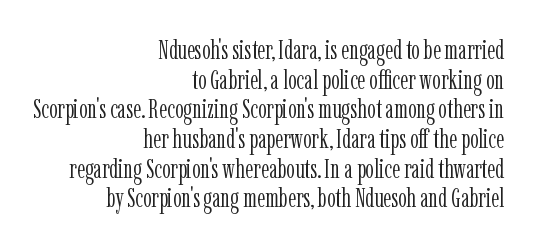
You could call the tracking neutral — neither tight nor loose. One-word summary of the alignment: right. The space between consecutive lines is stingy. Compared with a typical body face, this is equally light or lighter still.
